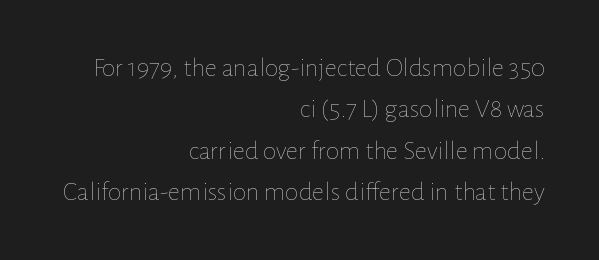
Horizontal bands of white between lines are of average thickness. The ragged edge is on the left, which tells us the setting is flush right. The type is set solid horizontally, with unmodified tracking. Weight: in the light-to-regular range. Each row of text sits above clean, open space.
